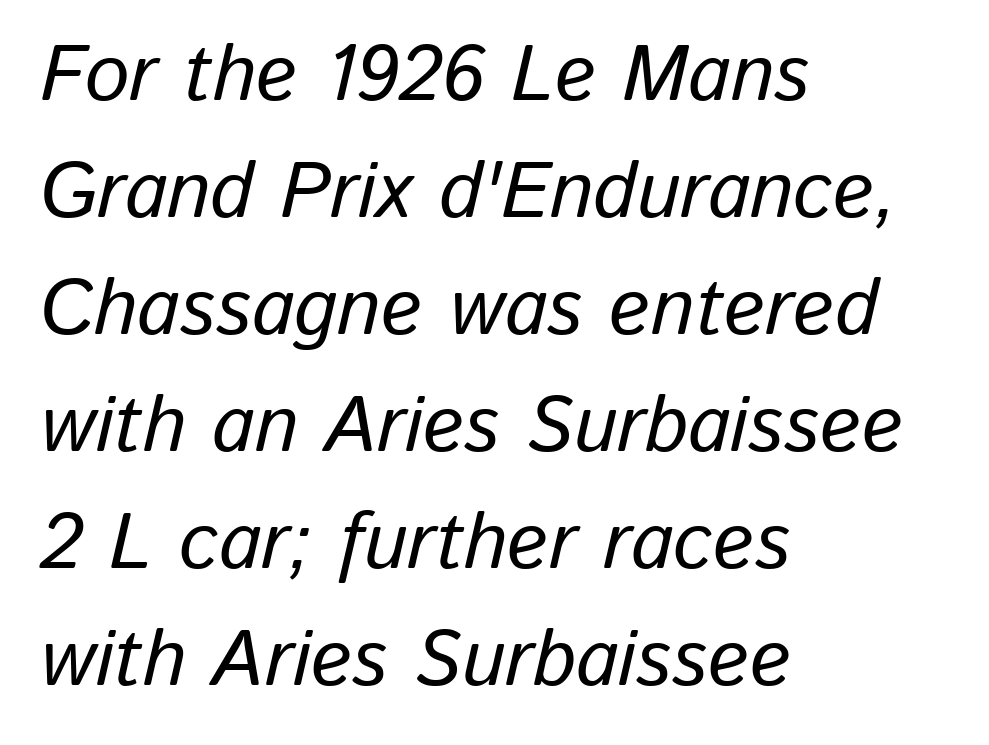
You could not count columns in this text — the font is proportionally spaced. An italicized treatment has been applied to the whole sample. Clear beneath every line of the passage. Which margin do the lines hug? The left one — the right edge is uneven. Normally led — the rows are evenly, conventionally spaced.
